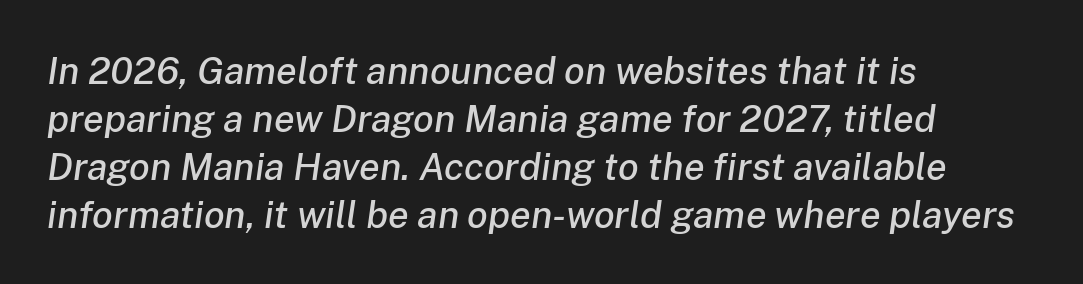
The image shows 38 px text type, italic (leaning right); set left-aligned, normal line spacing (1.26x), normal letter spacing, not underlined; low stroke contrast and a medium x-height.
